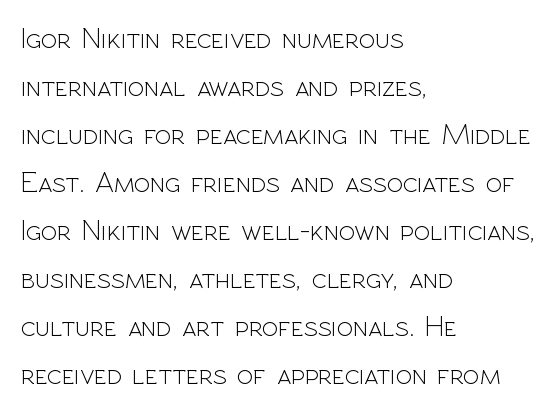
{"serif": "no", "italic": "no", "bold": "no", "weight": "light", "width": "normal", "x_height": "medium", "monospaced": "no", "underline": "no", "align": "left", "line_spacing": "normal", "line_spacing_ratio": 1.6, "letter_spacing": "normal", "letter_spacing_em": 0.0, "glyph_px": 30}
